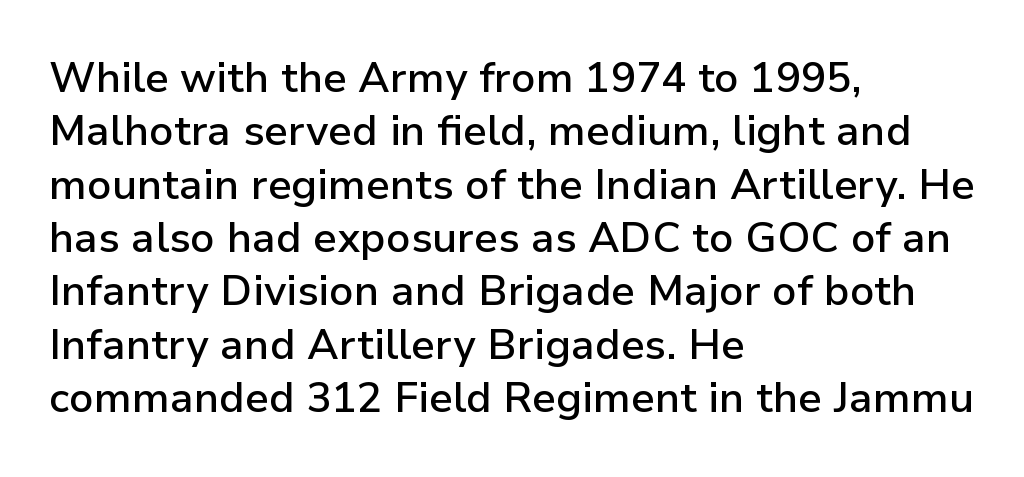
The image shows 42 px semibold sans-serif type, upright; set left-aligned, normal line spacing (1.27x), normal letter spacing, not underlined; low stroke contrast and a medium x-height.
